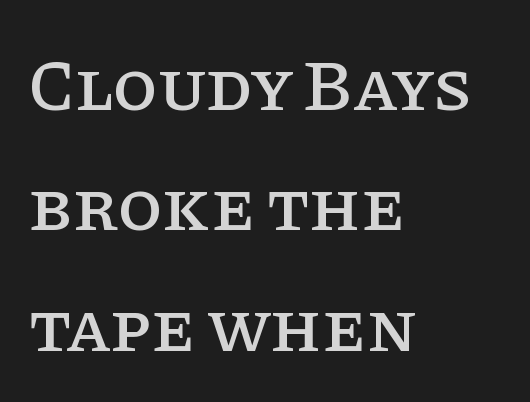
The image shows 73 px serif type, upright; set left-aligned, normal line spacing (1.65x), normal letter spacing, not underlined; low stroke contrast and a large x-height.
